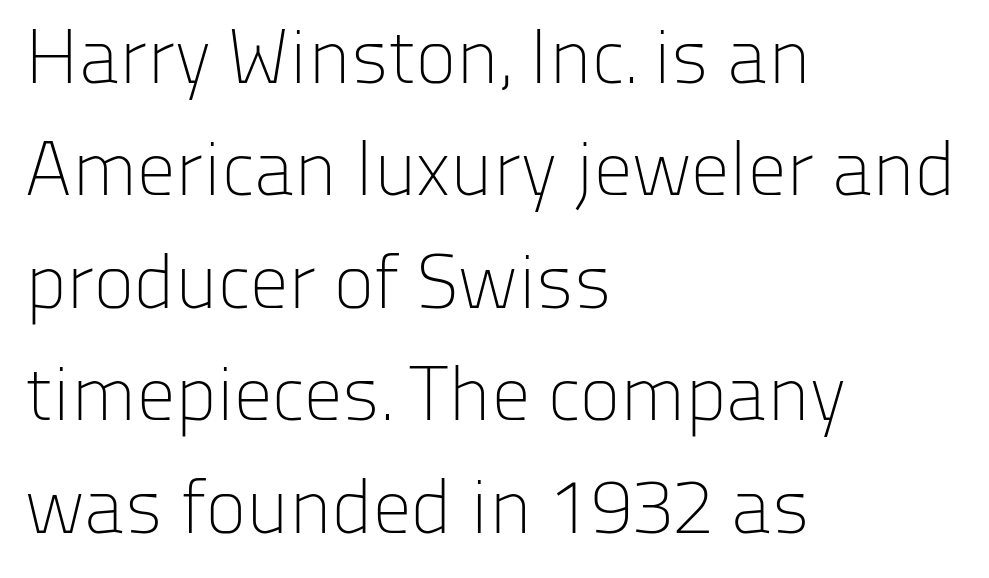
The glyphs in this specimen are sans serif. Is this a fixed-width face? No — the glyphs have proportional, varying widths. This sample keeps an unexceptional amount of space between lines. Does extra space separate the letters? No, they use regular spacing. The compositor pushed each line to the left boundary. Stems here are at most as thick as an everyday book face.
